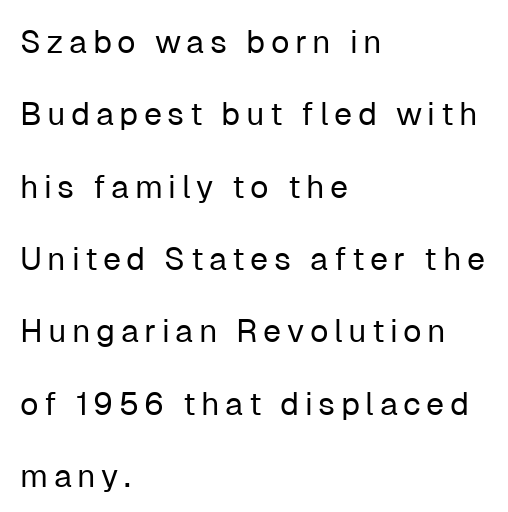
Q: Is the text bold? A: No.
Q: Is the text italic (slanted)? A: No, it is upright.
Q: Is the typeface a serif or a sans-serif typeface? A: Sans-serif.
Q: Is the text underlined? A: No.
Q: How is the paragraph aligned? A: Left-aligned.
Q: Is the spacing between lines tight, normal or loose? A: Loose.
Q: Width (condensed, normal, or wide)? A: Normal.
Q: Stroke contrast? A: Low.
Q: x-height? A: Medium.
Q: Monospaced? A: No.
